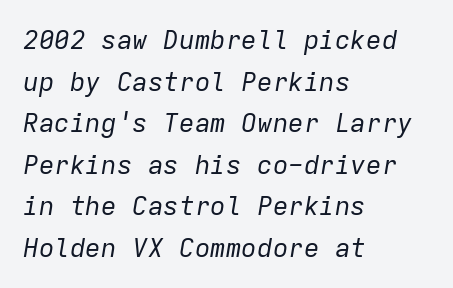
Slant detected: the letters are inclined. The designer left line spacing at the default. Default kerning and tracking; the words read as compact shapes. The setting favours the left margin, as ordinary paragraphs usually do.
